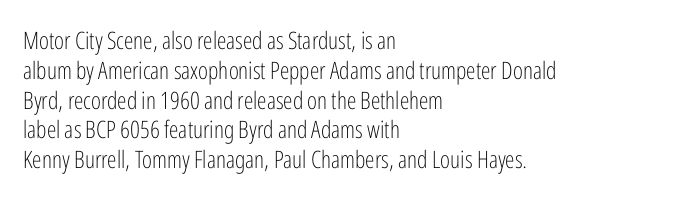
{"italic": "no", "bold": "no", "underline": "no", "align": "left", "line_spacing_ratio": 1.24, "letter_spacing": "normal", "letter_spacing_em": 0.0, "glyph_px": 24}
